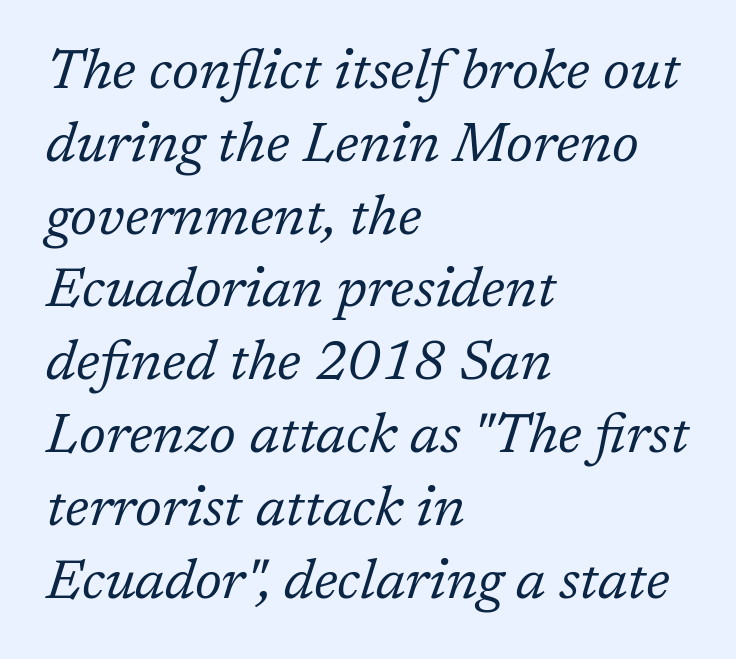
To sum up the face: it has serifs. The glyphs are unaccompanied by any horizontal stroke below them. Does the copy run flush right? No — it runs flush left. These lines are rendered in a variable-pitch font.
